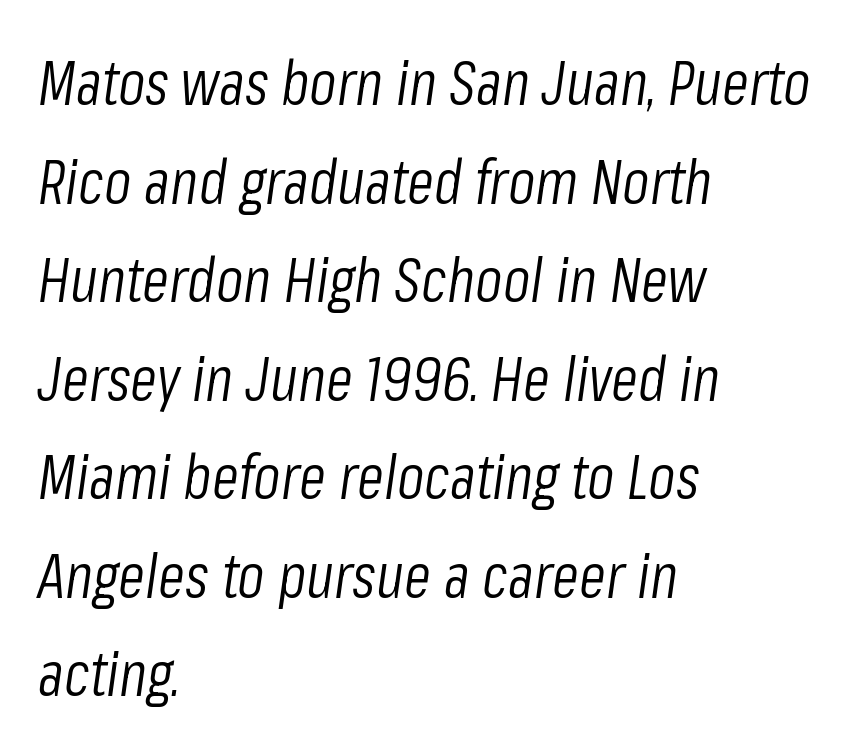
Q: Is the text bold? A: No.
Q: Is the text italic (slanted)? A: Yes, it leans right by about 8 degrees.
Q: Is the text underlined? A: No.
Q: How is the paragraph aligned? A: Left-aligned.
Q: Is the spacing between letters normal or unusually wide? A: Normal.
Q: Is the spacing between lines tight, normal or loose? A: Normal.
Q: Width (condensed, normal, or wide)? A: Condensed.
Q: Stroke contrast? A: Low.
Q: x-height? A: Medium.
Q: Monospaced? A: No.
